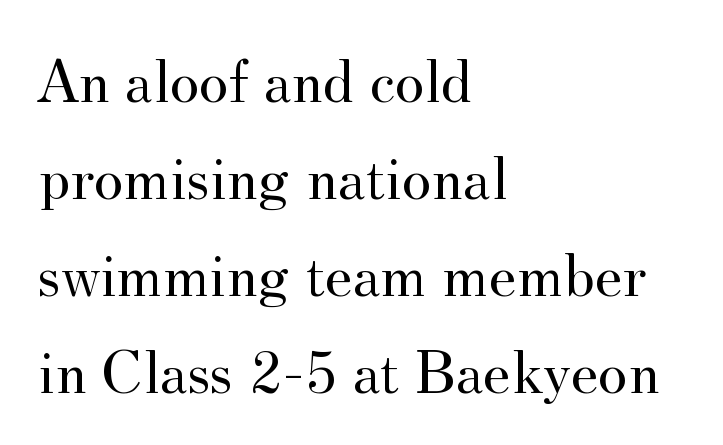
Q: Is the text bold? A: No.
Q: Is the text italic (slanted)? A: No, it is upright.
Q: Is the typeface a serif or a sans-serif typeface? A: Serif.
Q: Is the text underlined? A: No.
Q: How is the paragraph aligned? A: Left-aligned.
Q: Is the spacing between letters normal or unusually wide? A: Normal.
Q: Is the spacing between lines tight, normal or loose? A: Normal.
Q: Width (condensed, normal, or wide)? A: Normal.
Q: Stroke contrast? A: Medium.
Q: x-height? A: Small.
Q: Monospaced? A: No.
